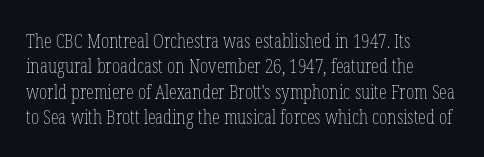
The image shows 20 px text type, upright; set left-aligned, normal line spacing (1.27x), normal letter spacing, not underlined.
